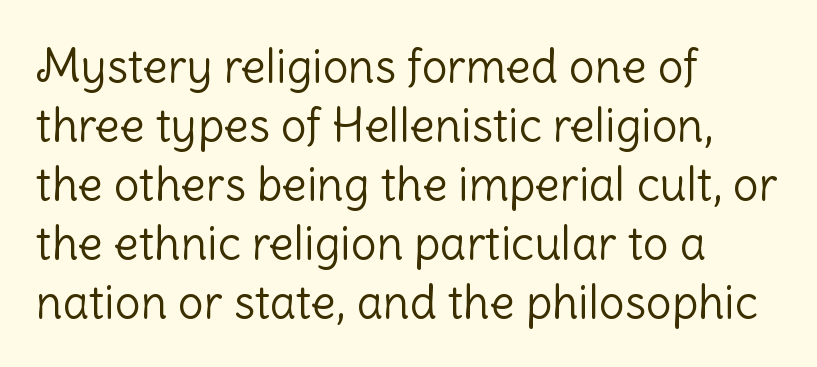
{"serif": "no", "italic": "no", "bold": "no", "weight": "light", "width": "normal", "stroke_contrast": "low", "x_height": "medium", "monospaced": "no", "underline": "no", "align": "left", "line_spacing": "normal", "line_spacing_ratio": 1.28, "letter_spacing": "normal", "letter_spacing_em": 0.0, "glyph_px": 46}
